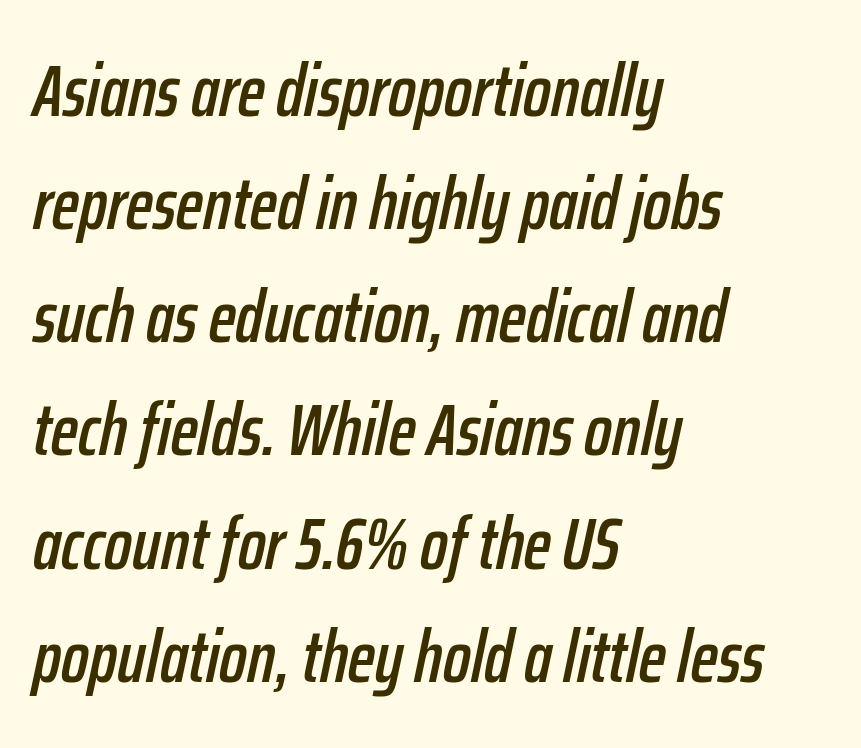
{"italic": "yes", "lean": "right", "slant_degrees": 12, "width": "condensed", "stroke_contrast": "low", "x_height": "medium", "monospaced": "no", "underline": "no", "align": "left", "line_spacing": "normal", "line_spacing_ratio": 1.55, "letter_spacing": "normal", "letter_spacing_em": 0.0, "glyph_px": 73}
